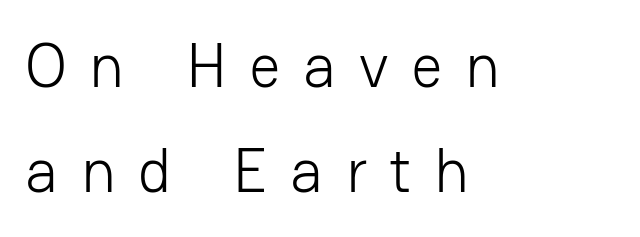
Q: Is the text bold? A: No.
Q: Is the text italic (slanted)? A: No, it is upright.
Q: Is the typeface a serif or a sans-serif typeface? A: Sans-serif.
Q: Is the text underlined? A: No.
Q: How is the paragraph aligned? A: Left-aligned.
Q: Is the spacing between letters normal or unusually wide? A: Unusually wide.
Q: Is the spacing between lines tight, normal or loose? A: Normal.
Q: Width (condensed, normal, or wide)? A: Normal.
Q: Stroke contrast? A: Low.
Q: x-height? A: Medium.
Q: Monospaced? A: No.
